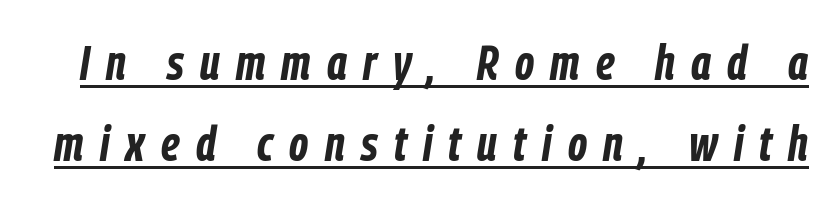
{"italic": "yes", "lean": "right", "slant_degrees": 9, "bold": "yes", "weight": "bold", "width": "condensed", "stroke_contrast": "low", "x_height": "medium", "monospaced": "no", "underline": "yes", "line_spacing": "normal", "line_spacing_ratio": 1.66, "letter_spacing": "wide", "letter_spacing_em": 0.33, "glyph_px": 49}
